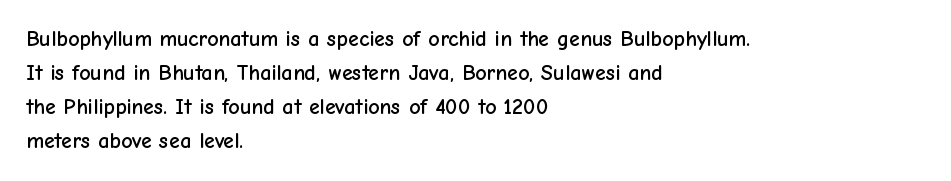
The image shows 22 px text type, upright; set left-aligned, normal line spacing (1.55x), normal letter spacing, not underlined.
